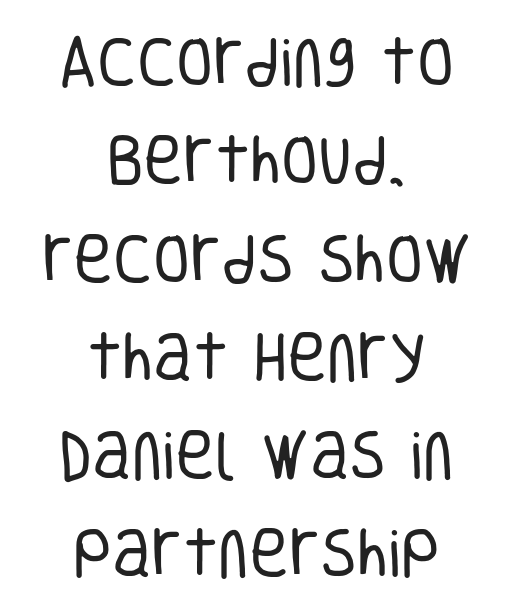
{"serif": "no", "italic": "no", "bold": "no", "weight": "regular", "width": "condensed", "stroke_contrast": "low", "x_height": "large", "monospaced": "no", "underline": "no", "align": "center", "line_spacing_ratio": 1.82, "letter_spacing": "normal", "letter_spacing_em": 0.0, "glyph_px": 54}
